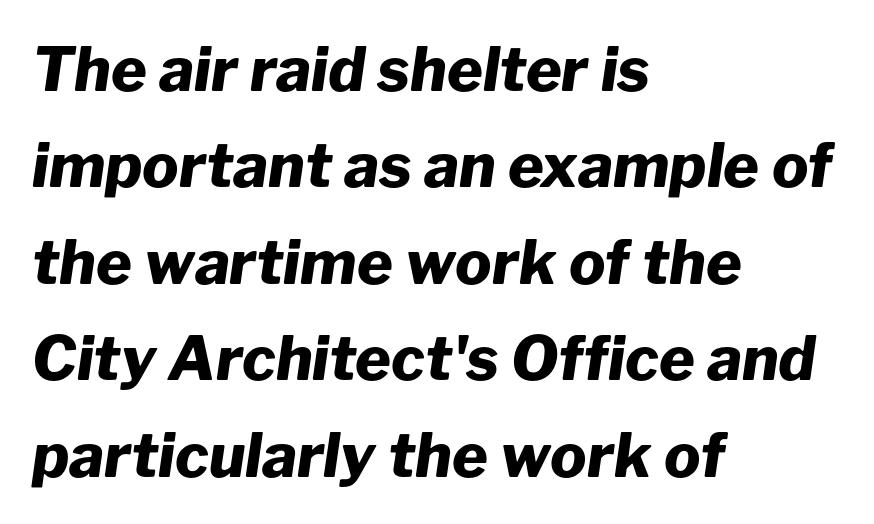
The passage shown is typed in a proportional face where columns would drift. The typography opts for an oblique posture over an upright one. The string is rendered with underlining switched off. These words are printed bold, with thick strokes throughout.
